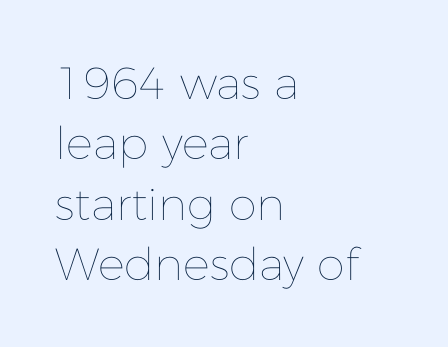
Q: Is the text bold? A: No.
Q: Is the text italic (slanted)? A: No, it is upright.
Q: Is the text underlined? A: No.
Q: How is the paragraph aligned? A: Left-aligned.
Q: Is the spacing between letters normal or unusually wide? A: Normal.
Q: Is the spacing between lines tight, normal or loose? A: Normal.
Q: Width (condensed, normal, or wide)? A: Normal.
Q: Stroke contrast? A: Low.
Q: x-height? A: Medium.
Q: Monospaced? A: No.
